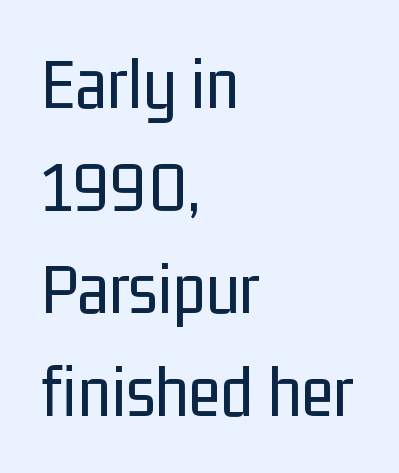
The image shows 75 px regular-weight, condensed sans-serif type, upright; set left-aligned, normal line spacing (1.37x), normal letter spacing, not underlined; low stroke contrast and a medium x-height.
